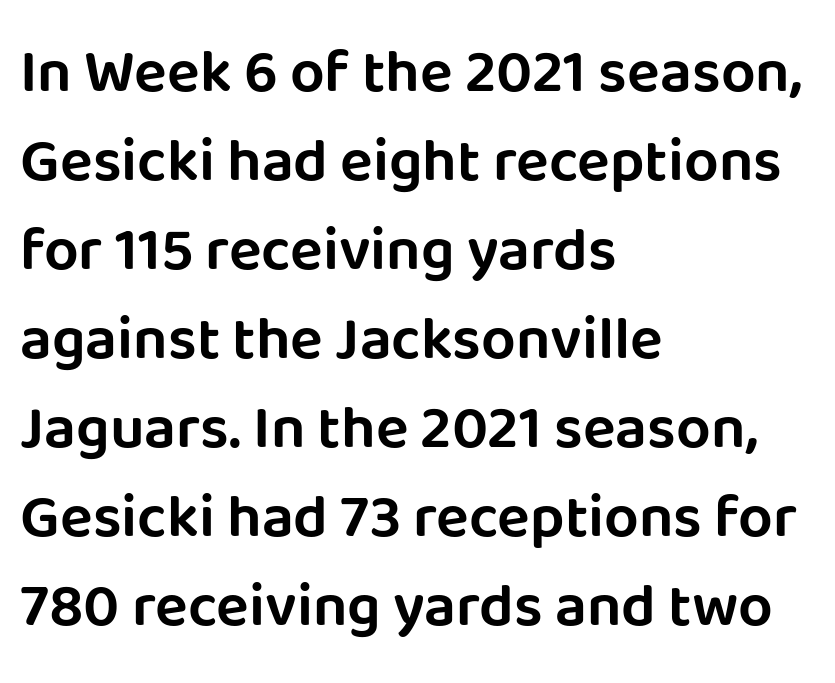
{"serif": "no", "italic": "no", "width": "normal", "stroke_contrast": "low", "x_height": "large", "monospaced": "no", "underline": "no", "align": "left", "line_spacing": "normal", "line_spacing_ratio": 1.46, "letter_spacing": "normal", "letter_spacing_em": 0.0, "glyph_px": 61}
